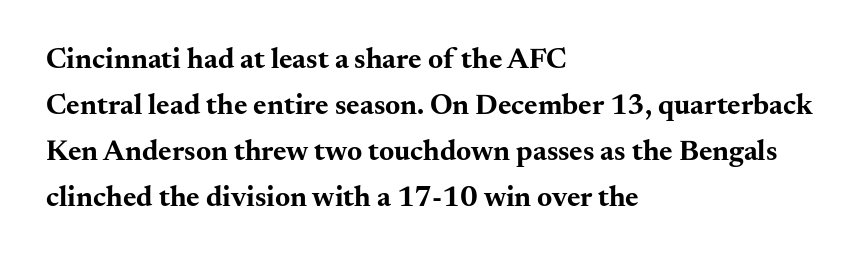
The image shows 29 px bold, wide serif type, upright; set left-aligned, normal line spacing (1.59x), normal letter spacing, not underlined; medium stroke contrast and a small x-height.
